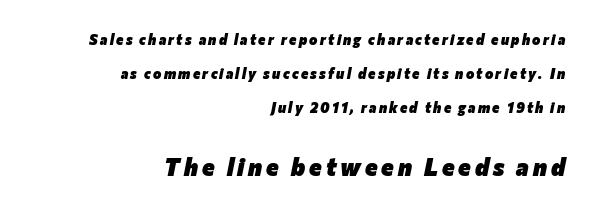
Q: Is the text bold? A: Yes.
Q: Is the text italic (slanted)? A: Yes, it leans right by about 12 degrees.
Q: Is the text underlined? A: No.
Q: How is the paragraph aligned? A: Right-aligned.
Q: Is the spacing between lines tight, normal or loose? A: Loose.
Q: Which block of text is set in a larger size, the first (top) or the second (bottom)? A: The second (bottom) one.
